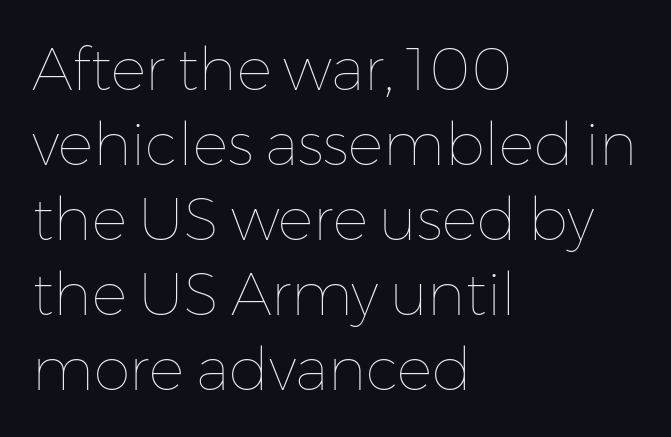
Visually the block forms a straight wall on the left and a jagged coastline on the right. One glance says typical: line gaps are just what's usual. This is not heavy type; no bold has been used. The letters stand upright; this is a roman face. You could call the tracking neutral — neither tight nor loose.
